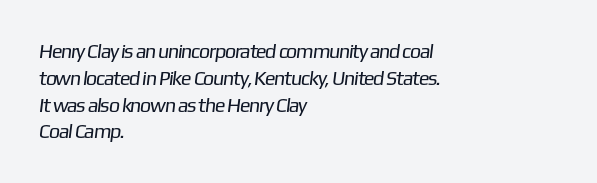
The image shows 20 px text type; set left-aligned, normal line spacing (1.34x), normal letter spacing, not underlined.
